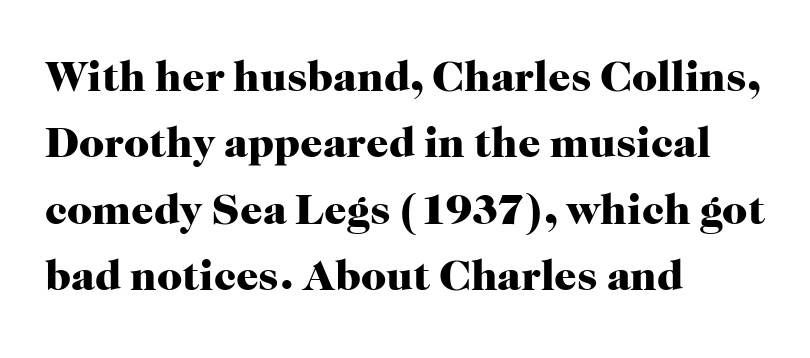
{"serif": "yes", "italic": "no", "bold": "yes", "weight": "heavy", "width": "normal", "stroke_contrast": "high", "x_height": "medium", "monospaced": "no", "underline": "no", "align": "left", "line_spacing": "normal", "line_spacing_ratio": 1.51, "letter_spacing": "normal", "letter_spacing_em": 0.0, "glyph_px": 44}
